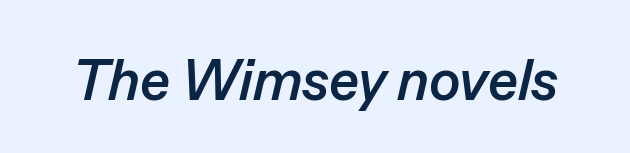
The image shows 58 px semibold type, italic (leaning right); set normal letter spacing, not underlined; low stroke contrast and a medium x-height.
